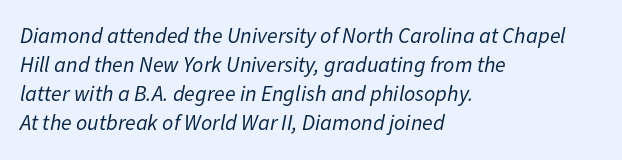
Here the glyphs are tracked normally, forming tight word shapes. The passage shown leans; its letterforms are oblique. Leftover space on each line is placed entirely after the last word. Does the leading feel generous? No, just average. The font is comparable to plain body text, perhaps lighter. Underline: absent.
